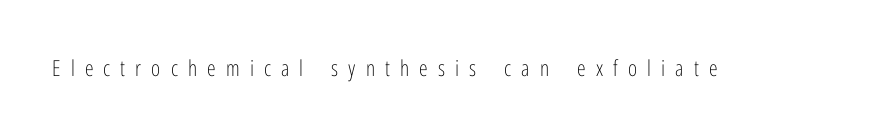
The letterforms sit at book weight or below. The foot of each line stays bare and open. A roman cut, with each character standing at attention. The line texture is sparse and dotted thanks to wide tracking.
